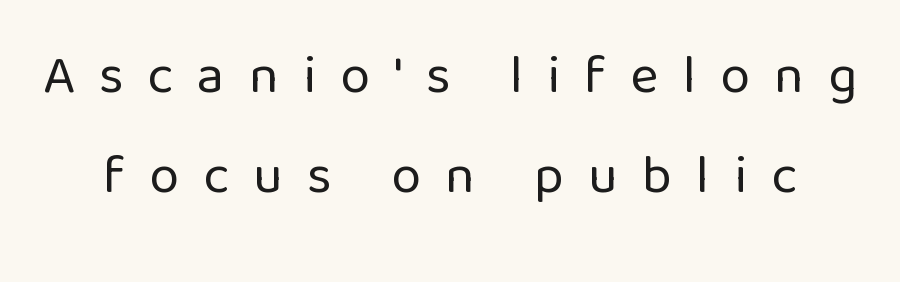
Q: Is the text bold? A: No.
Q: Is the text italic (slanted)? A: No, it is upright.
Q: Is the typeface a serif or a sans-serif typeface? A: Sans-serif.
Q: Is the text underlined? A: No.
Q: Is the spacing between letters normal or unusually wide? A: Unusually wide.
Q: Width (condensed, normal, or wide)? A: Normal.
Q: Stroke contrast? A: Low.
Q: x-height? A: Medium.
Q: Monospaced? A: No.
